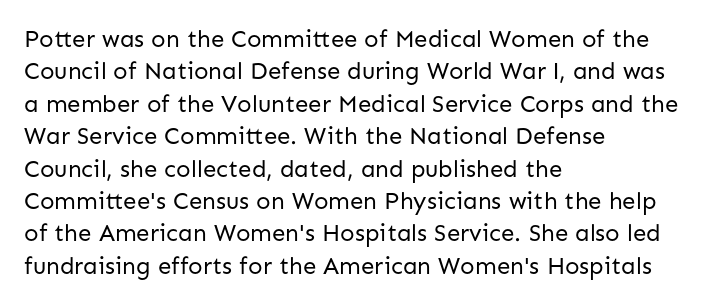
The typesetter chose a ragged-right arrangement here. In terms of letterspacing, this is plain default setting. Descenders hang freely into open space. A typesetter would call this leading conventional body-copy spacing. Stems and bowls with no extra thickness — not bold.
